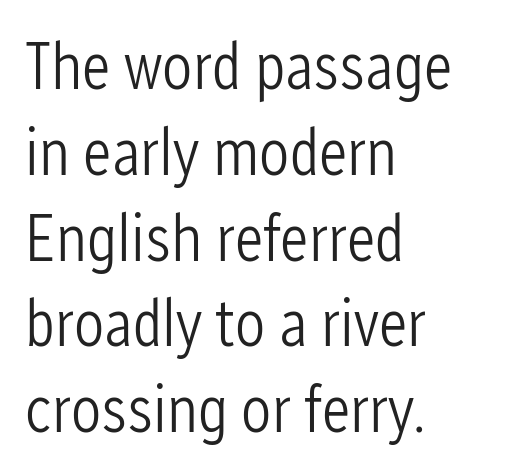
{"serif": "no", "italic": "no", "bold": "no", "weight": "light", "width": "condensed", "stroke_contrast": "low", "x_height": "medium", "monospaced": "no", "underline": "no", "align": "left", "line_spacing": "normal", "line_spacing_ratio": 1.28, "letter_spacing": "normal", "letter_spacing_em": 0.0, "glyph_px": 67}
